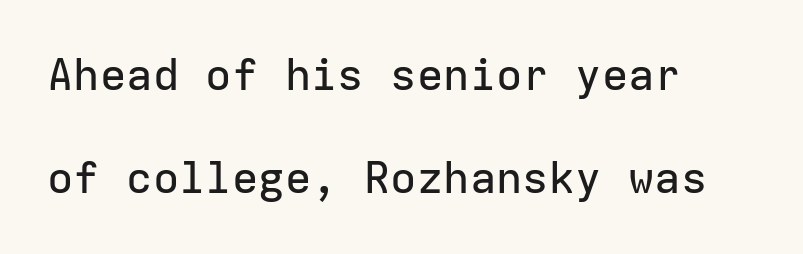
Q: Is the text italic (slanted)? A: No, it is upright.
Q: Is the typeface a serif or a sans-serif typeface? A: Sans-serif.
Q: Is the text underlined? A: No.
Q: How is the paragraph aligned? A: Left-aligned.
Q: Is the spacing between letters normal or unusually wide? A: Normal.
Q: Is the spacing between lines tight, normal or loose? A: Loose.
Q: Width (condensed, normal, or wide)? A: Normal.
Q: Stroke contrast? A: Low.
Q: x-height? A: Medium.
Q: Monospaced? A: Yes.
